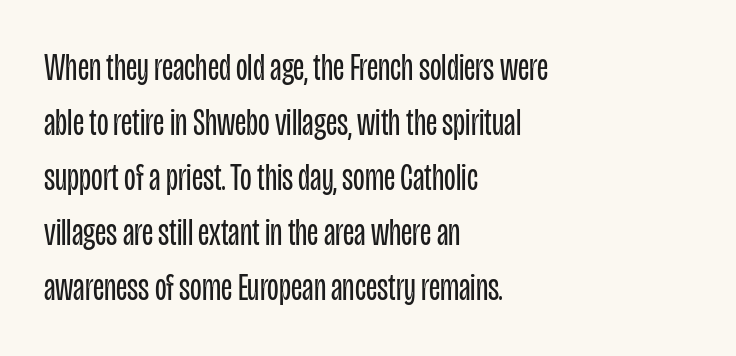
The image shows 38 px regular-weight, condensed sans-serif type, upright; set left-aligned, normal line spacing (1.45x), normal letter spacing, not underlined; low stroke contrast and a large x-height.
